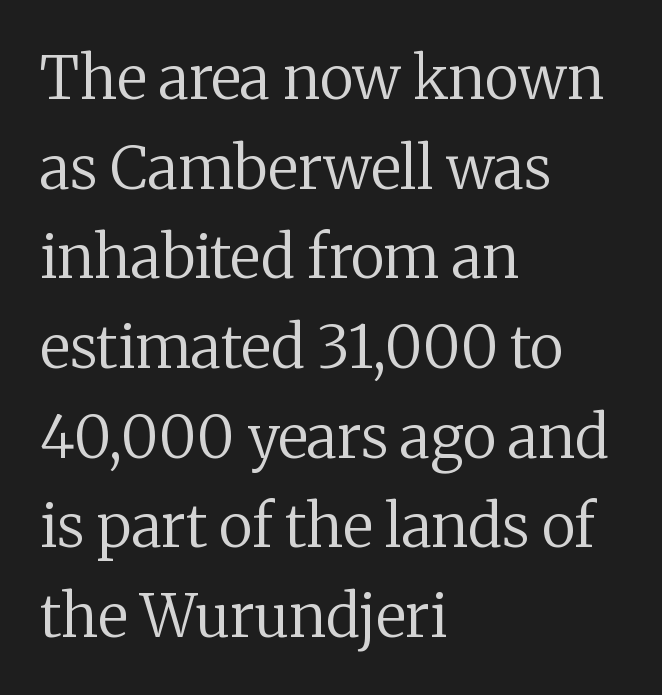
In terms of posture, this sample is upright. Regarding serifs, this sample has them. Observe the ordinary spacing: letters are neighbours, not strangers. Think of a printed novel: that variable character pitch is what you see here. Words float on clear page, feet unadorned. Each line starts at the same left margin while the right side varies.
